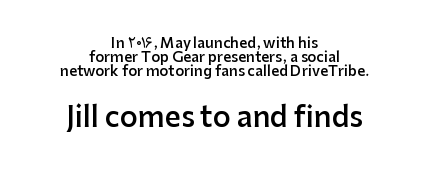
{"serif": "no", "italic": "no", "bold": "semi", "weight": "semibold", "width": "normal", "stroke_contrast": "low", "x_height": "medium", "monospaced": "no", "underline": "no", "align": "center", "line_spacing": "tight", "line_spacing_ratio": 0.99, "letter_spacing": "normal", "letter_spacing_em": 0.0, "larger_block": "second", "size_ratio": 2.0, "glyph_px": 28}
